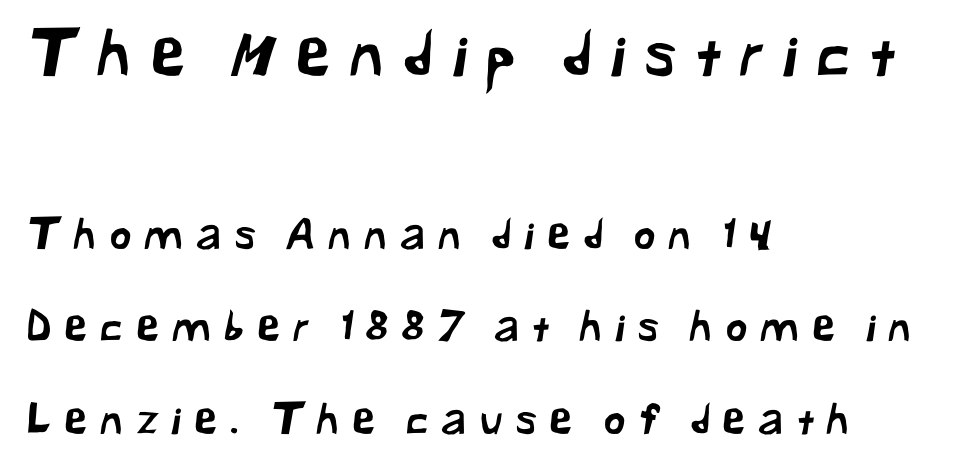
Q: Is the typeface a serif or a sans-serif typeface? A: Sans-serif.
Q: Is the text underlined? A: No.
Q: How is the paragraph aligned? A: Left-aligned.
Q: Is the spacing between letters normal or unusually wide? A: Unusually wide.
Q: Is the spacing between lines tight, normal or loose? A: Loose.
Q: Which block of text is set in a larger size, the first (top) or the second (bottom)? A: The first (top) one.
Q: Width (condensed, normal, or wide)? A: Normal.
Q: Stroke contrast? A: Low.
Q: x-height? A: Medium.
Q: Monospaced? A: No.
